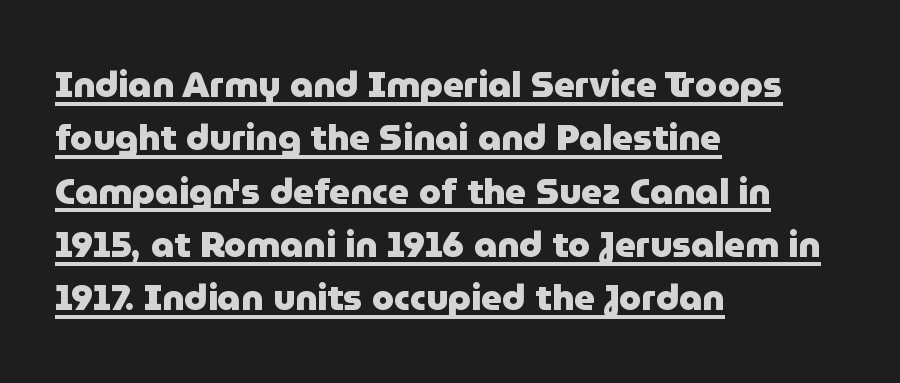
{"serif": "no", "italic": "no", "bold": "yes", "weight": "heavy", "width": "normal", "stroke_contrast": "low", "x_height": "medium", "monospaced": "no", "underline": "yes", "align": "left", "line_spacing": "normal", "line_spacing_ratio": 1.48, "letter_spacing": "normal", "letter_spacing_em": 0.0, "glyph_px": 36}
